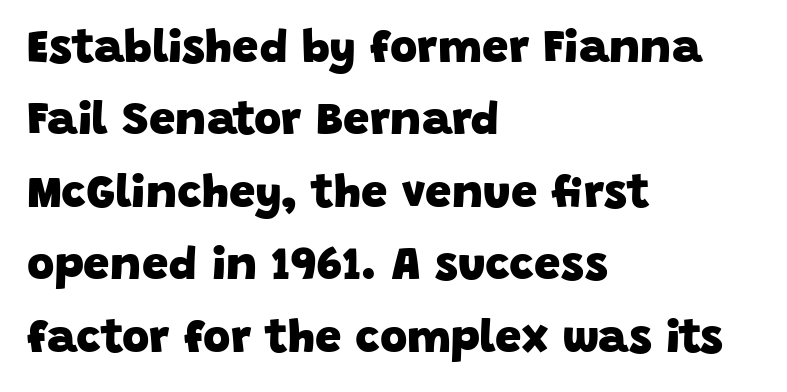
Think of a printed novel: that variable character pitch is what you see here. Nope, no serifs anywhere on these letters. Compared with a centered layout, this one pins lines to the left instead. Each glyph is drawn with heavy, bold strokes.
